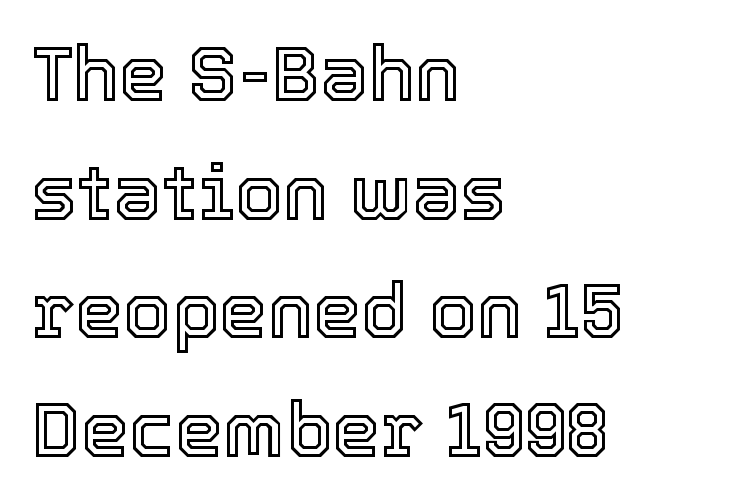
The image shows 77 px text type, upright; set left-aligned, normal line spacing (1.54x), normal letter spacing, not underlined; a medium x-height.
